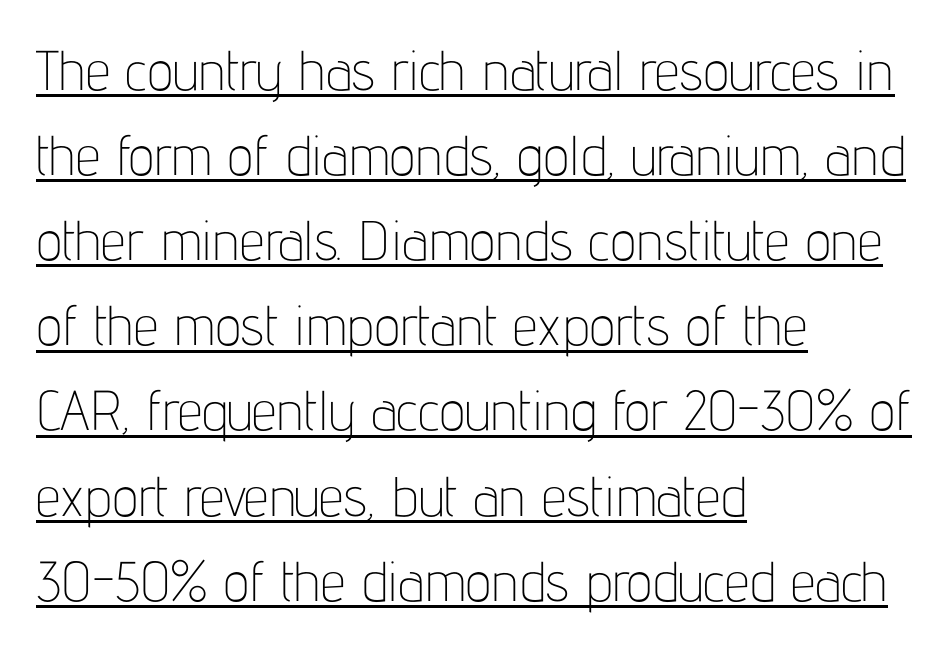
Rows of type keep a routine distance in the vertical direction. The setting favours the left margin, as ordinary paragraphs usually do. No italicization has been applied; the sample stays upright. Stroke thickness stays within the range of a standard reading face or lighter. Short note: letters normally spaced. This is sans-serif lettering, the kind often seen on screens and signage.
